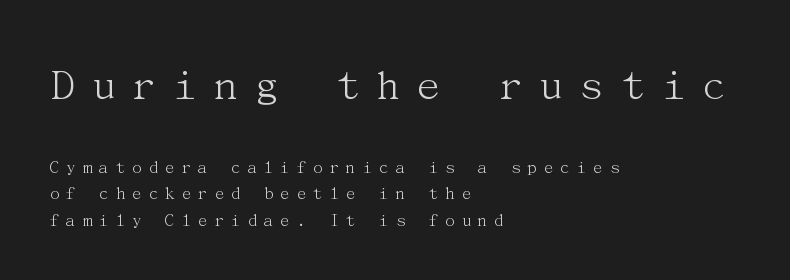
Check under the words: just untouched page. Summary of weight: not heavy and not bold. Style check: upright. The typesetter chose a ragged-right arrangement here.
